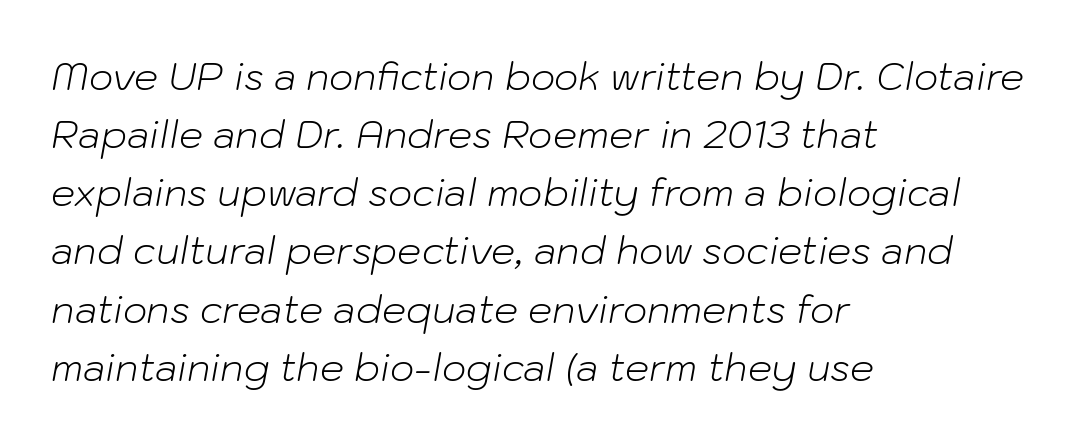
Q: Is the text bold? A: No.
Q: Is the text italic (slanted)? A: Yes, it leans right by about 10 degrees.
Q: Is the text underlined? A: No.
Q: How is the paragraph aligned? A: Left-aligned.
Q: Is the spacing between letters normal or unusually wide? A: Normal.
Q: Is the spacing between lines tight, normal or loose? A: Normal.
Q: Width (condensed, normal, or wide)? A: Normal.
Q: Stroke contrast? A: Low.
Q: x-height? A: Medium.
Q: Monospaced? A: No.
